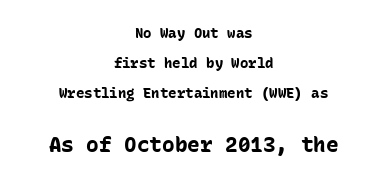
Q: Is the text bold? A: Yes.
Q: Is the text italic (slanted)? A: No, it is upright.
Q: Is the text underlined? A: No.
Q: How is the paragraph aligned? A: Centered.
Q: Is the spacing between letters normal or unusually wide? A: Normal.
Q: Is the spacing between lines tight, normal or loose? A: Loose.
Q: Which block of text is set in a larger size, the first (top) or the second (bottom)? A: The second (bottom) one.
